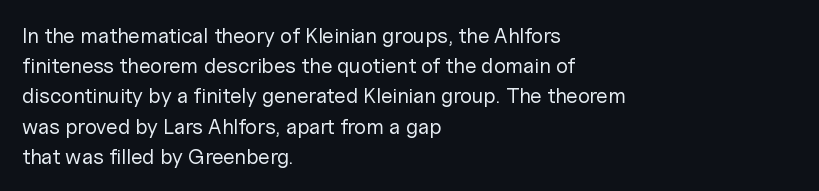
The image shows 21 px text type, upright; set left-aligned, normal line spacing (1.44x), normal letter spacing, not underlined.
